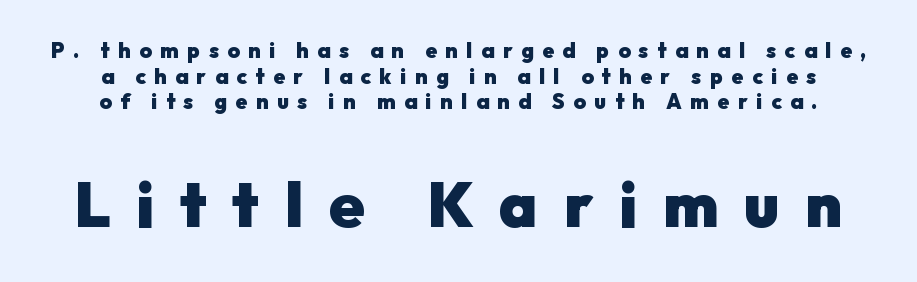
Q: Is the text bold? A: Yes.
Q: Is the text italic (slanted)? A: No, it is upright.
Q: Is the typeface a serif or a sans-serif typeface? A: Sans-serif.
Q: Is the text underlined? A: No.
Q: Is the spacing between letters normal or unusually wide? A: Unusually wide.
Q: Which block of text is set in a larger size, the first (top) or the second (bottom)? A: The second (bottom) one.
Q: Width (condensed, normal, or wide)? A: Normal.
Q: Stroke contrast? A: Low.
Q: x-height? A: Medium.
Q: Monospaced? A: No.
